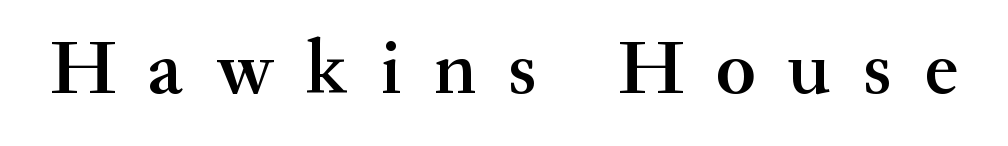
{"serif": "yes", "italic": "no", "bold": "semi", "weight": "semibold", "width": "normal", "stroke_contrast": "medium", "x_height": "small", "monospaced": "no", "underline": "no", "letter_spacing": "wide", "letter_spacing_em": 0.42, "glyph_px": 77}
